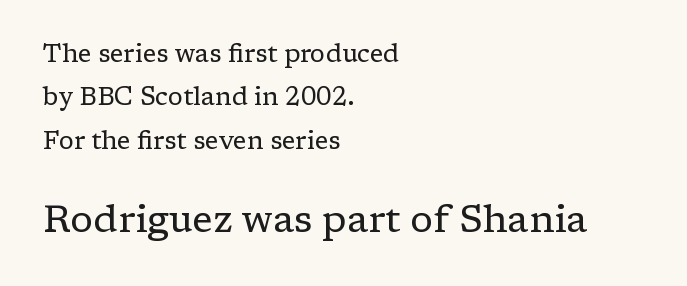
Q: Is the text bold? A: No.
Q: Is the text italic (slanted)? A: No, it is upright.
Q: Is the typeface a serif or a sans-serif typeface? A: Serif.
Q: Is the text underlined? A: No.
Q: How is the paragraph aligned? A: Left-aligned.
Q: Is the spacing between letters normal or unusually wide? A: Normal.
Q: Which block of text is set in a larger size, the first (top) or the second (bottom)? A: The second (bottom) one.
Q: Width (condensed, normal, or wide)? A: Normal.
Q: Stroke contrast? A: Low.
Q: x-height? A: Medium.
Q: Monospaced? A: No.
